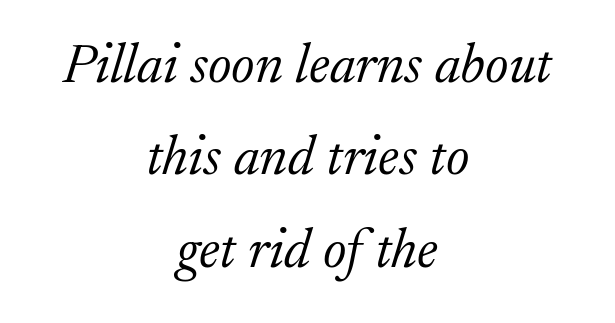
The setting favours the middle, as headings and verse often do. Emphasis-style slanted type is in use. Proportional: the letters do not fall into vertical columns. Serif or sans? Serif — the stroke terminals have little feet. Interline gaps are of average width in this sample. The font sits on the lighter half of the weight spectrum, regular included.
